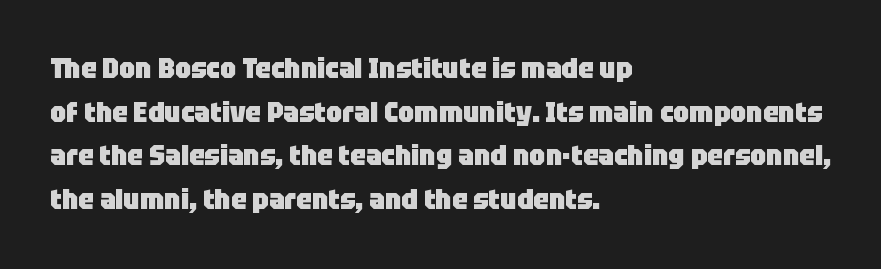
{"serif": "no", "italic": "no", "bold": "yes", "weight": "heavy", "width": "normal", "stroke_contrast": "low", "x_height": "large", "monospaced": "no", "underline": "no", "align": "left", "line_spacing": "normal", "line_spacing_ratio": 1.56, "letter_spacing": "normal", "letter_spacing_em": 0.0, "glyph_px": 28}
